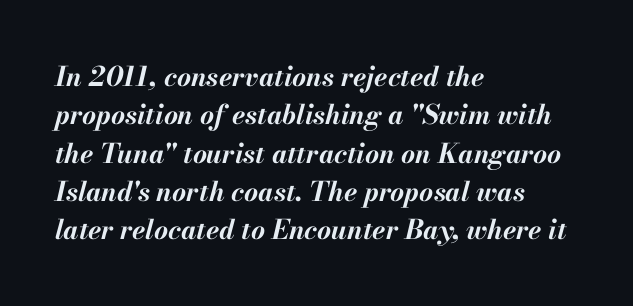
Q: Is the text bold? A: Yes.
Q: Is the text italic (slanted)? A: Yes, it leans right by about 13 degrees.
Q: Is the text underlined? A: No.
Q: How is the paragraph aligned? A: Left-aligned.
Q: Is the spacing between letters normal or unusually wide? A: Normal.
Q: Is the spacing between lines tight, normal or loose? A: Normal.
